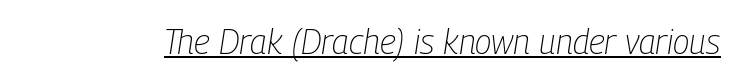
It's the slanting kind of type. Characters follow at the spacing the type designer built in. Is this a fixed-width face? No — the glyphs have proportional, varying widths. The sample's only ornament is a line tracing under the words.
